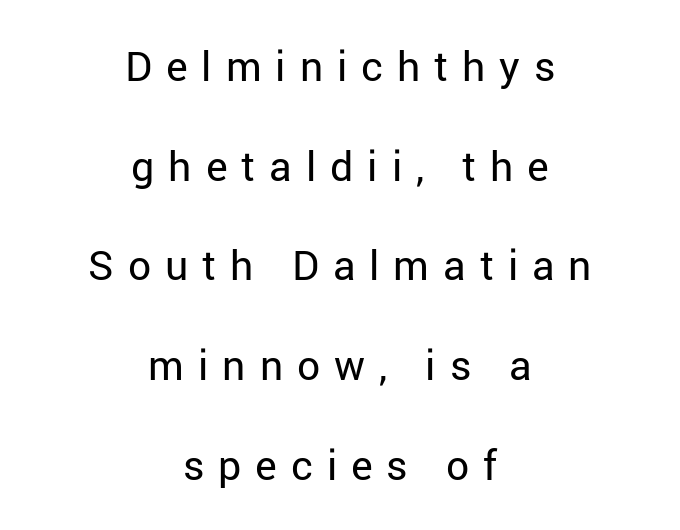
Q: Is the text bold? A: No.
Q: Is the text italic (slanted)? A: No, it is upright.
Q: Is the typeface a serif or a sans-serif typeface? A: Sans-serif.
Q: Is the text underlined? A: No.
Q: How is the paragraph aligned? A: Centered.
Q: Is the spacing between letters normal or unusually wide? A: Unusually wide.
Q: Is the spacing between lines tight, normal or loose? A: Loose.
Q: Width (condensed, normal, or wide)? A: Normal.
Q: Stroke contrast? A: Low.
Q: x-height? A: Medium.
Q: Monospaced? A: No.
